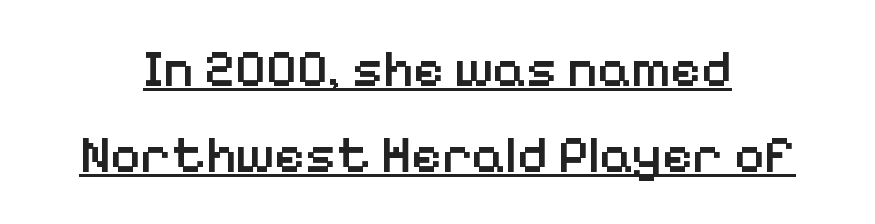
Q: Is the text bold? A: Semi-bold.
Q: Is the text italic (slanted)? A: No, it is upright.
Q: Is the typeface a serif or a sans-serif typeface? A: Sans-serif.
Q: Is the text underlined? A: Yes.
Q: Is the spacing between letters normal or unusually wide? A: Normal.
Q: Is the spacing between lines tight, normal or loose? A: Normal.
Q: Width (condensed, normal, or wide)? A: Normal.
Q: Stroke contrast? A: Low.
Q: x-height? A: Medium.
Q: Monospaced? A: No.
